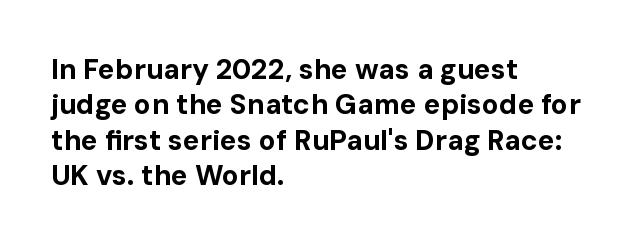
The specimen omits any rule beneath the text block's lines. Characters follow at the spacing the type designer built in. If you measured baseline to baseline, you'd find a middling distance. This rendering uses left alignment, leaving the right contour irregular. Look at the bottom of the vertical strokes: they stop flat, with no serifs.
